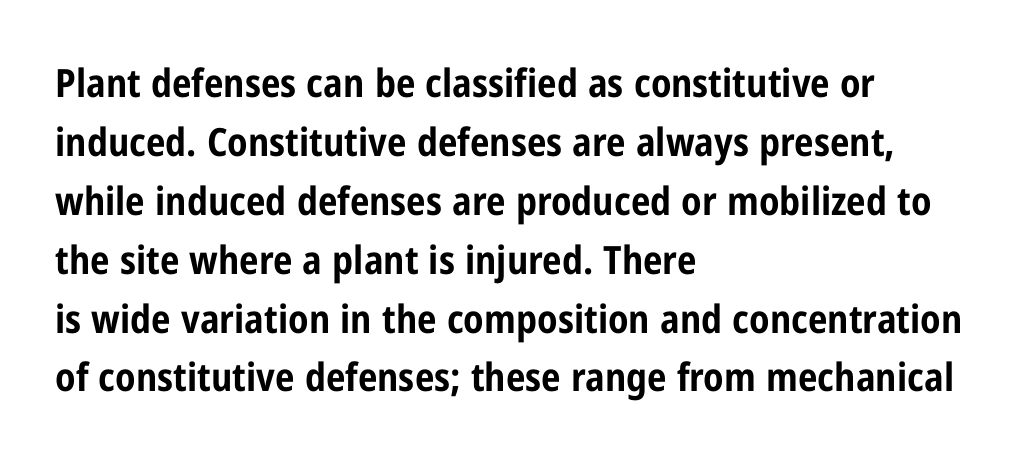
The image shows 39 px bold, condensed sans-serif type, upright; set left-aligned, normal line spacing (1.51x), normal letter spacing, not underlined; low stroke contrast and a medium x-height.
